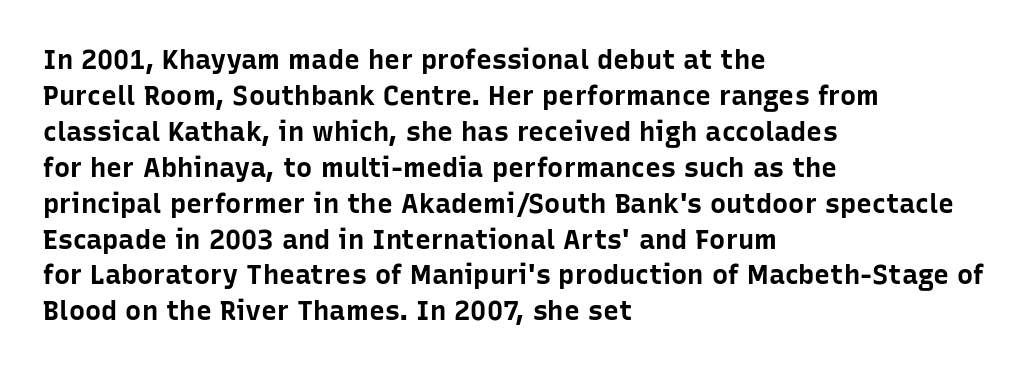
{"italic": "no", "bold": "yes", "underline": "no", "align": "left", "line_spacing": "normal", "line_spacing_ratio": 1.33, "letter_spacing": "normal", "letter_spacing_em": 0.0, "glyph_px": 27}
